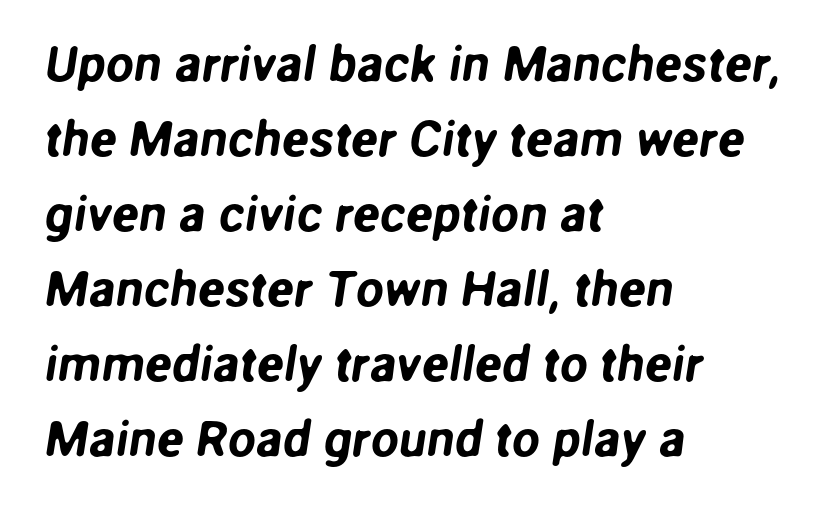
The image shows 50 px sans-serif type; set left-aligned, normal line spacing (1.5x), normal letter spacing, not underlined; low stroke contrast and a medium x-height.
